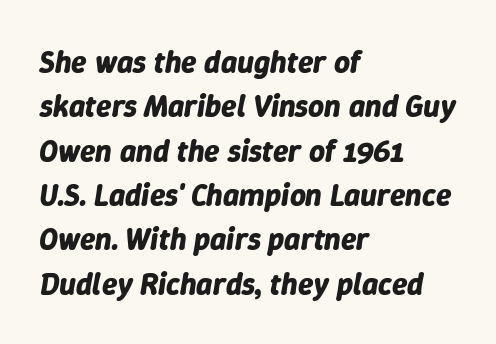
The image shows 31 px bold type, italic (leaning right); set left-aligned, normal line spacing (1.43x), normal letter spacing, not underlined; low stroke contrast and a medium x-height.
